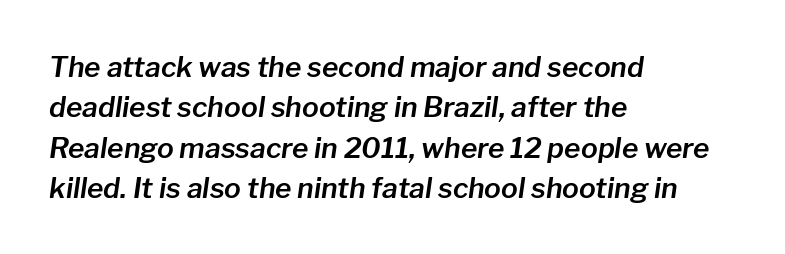
This sample is left-justified, so line endings fall wherever the words run out. Bare-footed words on every line. Here the glyphs are tracked normally, forming tight word shapes. The font's italic variant was chosen for this text. The space between consecutive lines is moderate.
